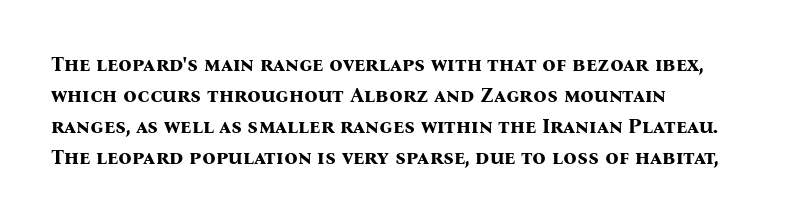
{"italic": "no", "bold": "yes", "underline": "no", "align": "left", "line_spacing": "normal", "line_spacing_ratio": 1.47, "letter_spacing": "normal", "letter_spacing_em": 0.0, "glyph_px": 21}
